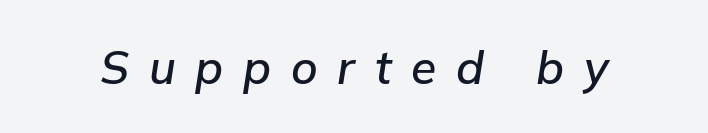
{"italic": "yes", "lean": "right", "slant_degrees": 9, "width": "normal", "stroke_contrast": "low", "x_height": "medium", "monospaced": "no", "underline": "no", "letter_spacing": "wide", "letter_spacing_em": 0.43, "glyph_px": 46}
